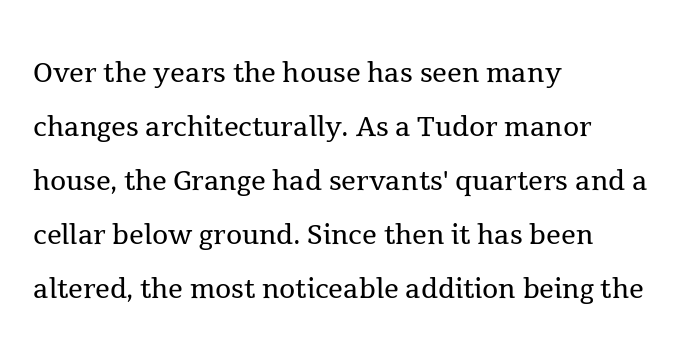
Q: Is the text bold? A: No.
Q: Is the text italic (slanted)? A: No, it is upright.
Q: Is the typeface a serif or a sans-serif typeface? A: Serif.
Q: Is the text underlined? A: No.
Q: How is the paragraph aligned? A: Left-aligned.
Q: Is the spacing between letters normal or unusually wide? A: Normal.
Q: Is the spacing between lines tight, normal or loose? A: Normal.
Q: Width (condensed, normal, or wide)? A: Normal.
Q: x-height? A: Medium.
Q: Monospaced? A: No.
